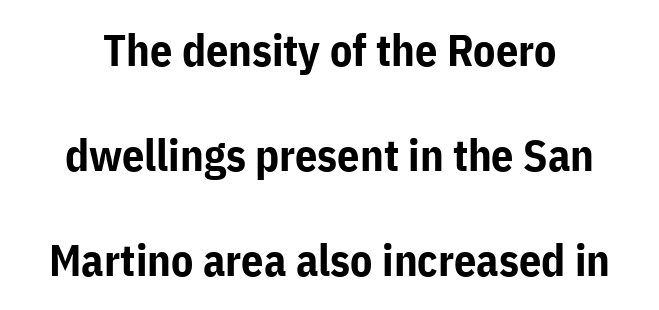
Honestly, there is no underline to notice here at all. Designer's note — italics off, roman on. Each word holds together tightly as a unit, with standard inter-letter gaps. The letters carry no serifs — their stems end cleanly without finishing strokes. This is heavy type, rendered in bold.
